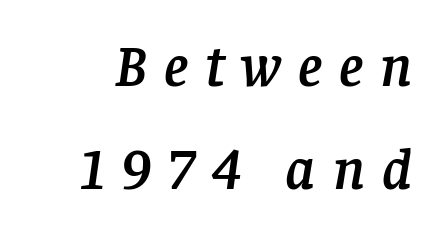
The gap between lines stays unmarked. The passage shown is typeset with a serif family. The passage shown leans; its letterforms are oblique. A typesetter would call this proportional, since set widths differ per character. Characters follow at a spacing far wider than the type designer built in.
